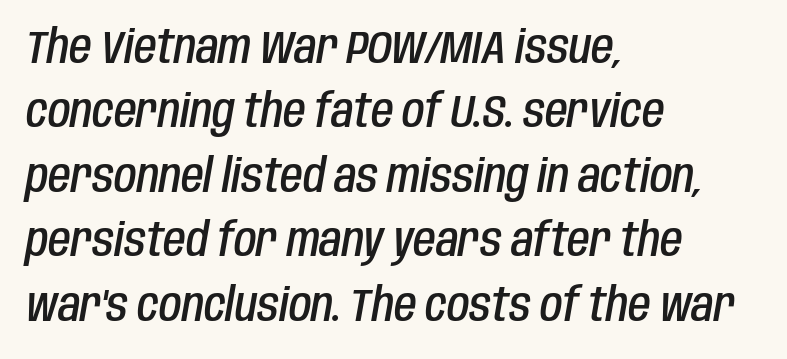
Emphasis by weight is partial: semibold. Students, observe: this is what conventionally led text looks like. Do the characters align in a grid? No, the font is proportional. Look at the tracking — it's just the regular setting, nothing added.
